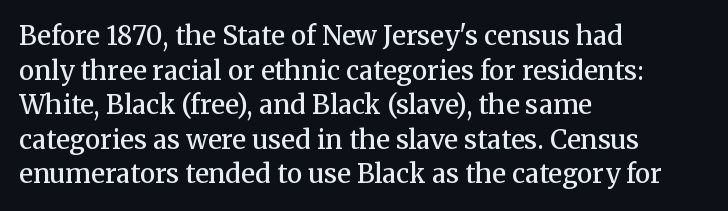
Q: Is the text bold? A: Semi-bold.
Q: Is the text italic (slanted)? A: No, it is upright.
Q: Is the text underlined? A: No.
Q: How is the paragraph aligned? A: Left-aligned.
Q: Is the spacing between letters normal or unusually wide? A: Normal.
Q: Is the spacing between lines tight, normal or loose? A: Normal.
